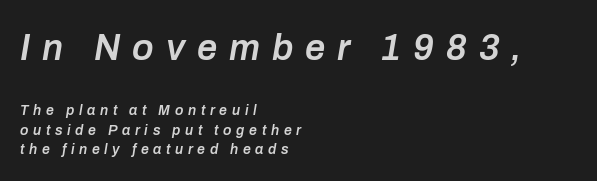
Q: Is the text bold? A: Semi-bold.
Q: Is the text italic (slanted)? A: Yes, it leans right by about 10 degrees.
Q: Is the text underlined? A: No.
Q: How is the paragraph aligned? A: Left-aligned.
Q: Is the spacing between letters normal or unusually wide? A: Unusually wide.
Q: Is the spacing between lines tight, normal or loose? A: Normal.
Q: Which block of text is set in a larger size, the first (top) or the second (bottom)? A: The first (top) one.
Q: Width (condensed, normal, or wide)? A: Normal.
Q: Stroke contrast? A: Low.
Q: x-height? A: Medium.
Q: Monospaced? A: No.
